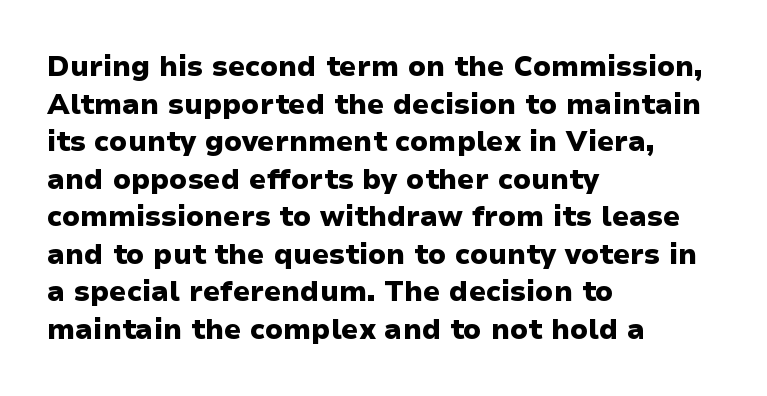
Q: Is the text bold? A: Yes.
Q: Is the text italic (slanted)? A: No, it is upright.
Q: Is the typeface a serif or a sans-serif typeface? A: Sans-serif.
Q: Is the text underlined? A: No.
Q: How is the paragraph aligned? A: Left-aligned.
Q: Is the spacing between letters normal or unusually wide? A: Normal.
Q: Is the spacing between lines tight, normal or loose? A: Normal.
Q: Width (condensed, normal, or wide)? A: Normal.
Q: Stroke contrast? A: Low.
Q: x-height? A: Medium.
Q: Monospaced? A: No.
